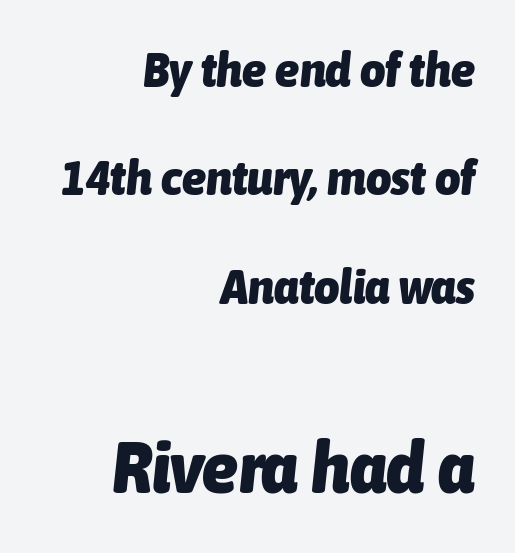
The image shows 73 px heavy, condensed type, italic (leaning right); set right-aligned, loose line spacing (2.21x), normal letter spacing, not underlined; the second (bottom) block is 1.49x larger; low stroke contrast and a medium x-height.
